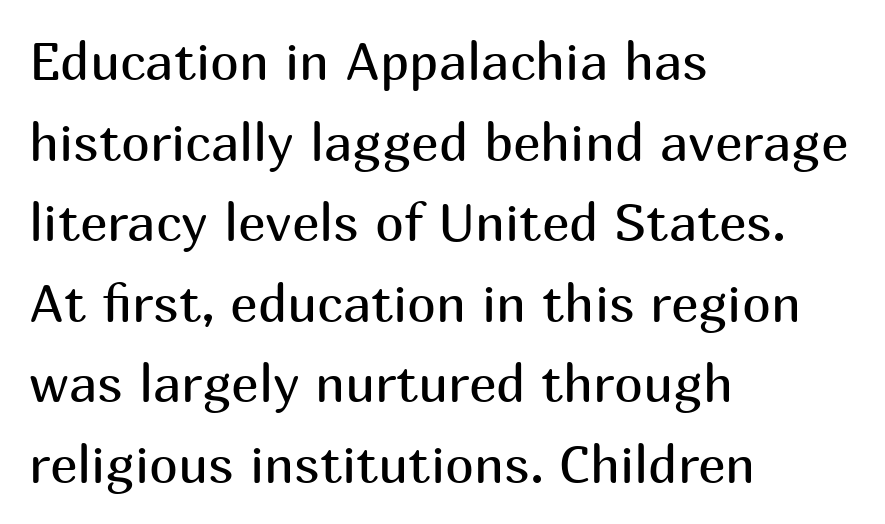
{"serif": "no", "italic": "no", "bold": "no", "weight": "regular", "width": "normal", "stroke_contrast": "medium", "x_height": "medium", "monospaced": "no", "underline": "no", "align": "left", "line_spacing": "normal", "line_spacing_ratio": 1.55, "letter_spacing": "normal", "letter_spacing_em": 0.0, "glyph_px": 52}
